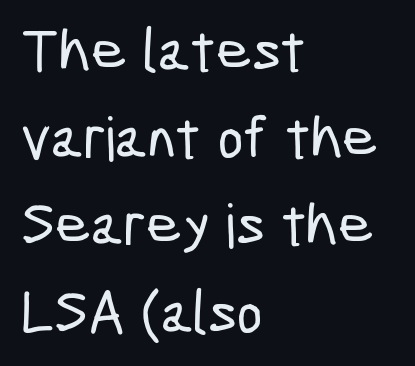
The image shows 61 px condensed sans-serif type; set left-aligned, normal line spacing (1.43x), normal letter spacing, not underlined; low stroke contrast and a medium x-height.
